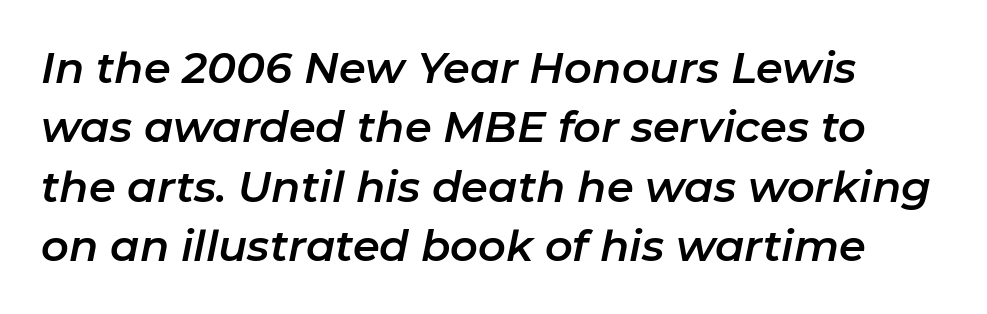
The image shows 43 px text type, italic (leaning right); set normal line spacing (1.38x), normal letter spacing, not underlined; low stroke contrast and a medium x-height.
